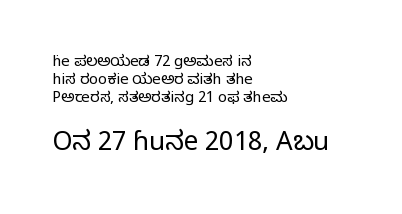
The letterforms sit shoulder to shoulder at normal distance. Glance below the letters and you will spot only blank space. Each stroke keeps to a modest, everyday thickness or less. Do the letters lean? They stand straight.
